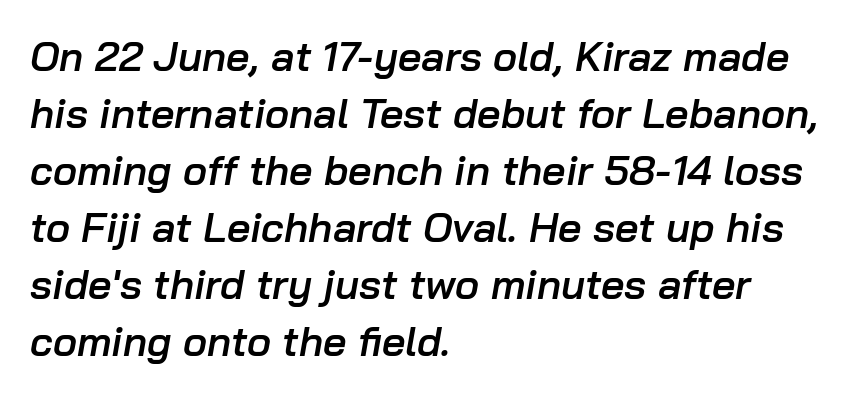
Q: Is the text bold? A: Semi-bold.
Q: Is the text italic (slanted)? A: Yes, it leans right by about 10 degrees.
Q: Is the text underlined? A: No.
Q: How is the paragraph aligned? A: Left-aligned.
Q: Is the spacing between letters normal or unusually wide? A: Normal.
Q: Is the spacing between lines tight, normal or loose? A: Normal.
Q: Width (condensed, normal, or wide)? A: Normal.
Q: Stroke contrast? A: Low.
Q: x-height? A: Medium.
Q: Monospaced? A: No.
